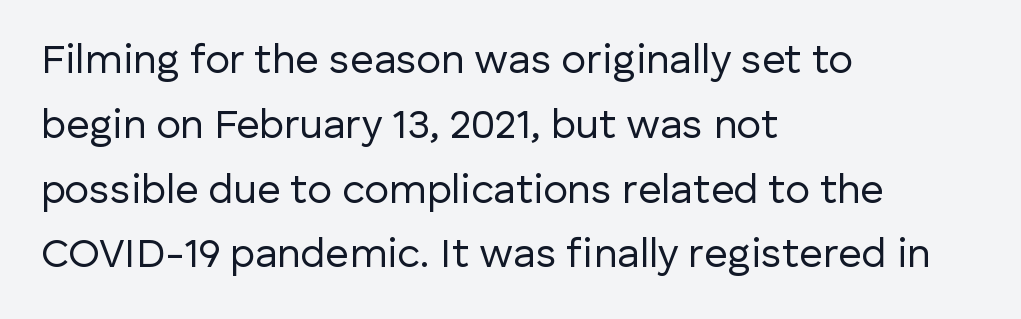
{"serif": "no", "italic": "no", "bold": "no", "weight": "regular", "width": "normal", "stroke_contrast": "low", "x_height": "medium", "monospaced": "no", "underline": "no", "align": "left", "line_spacing": "normal", "line_spacing_ratio": 1.58, "letter_spacing": "normal", "letter_spacing_em": 0.0, "glyph_px": 41}
